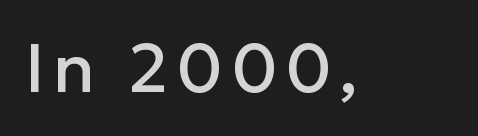
Q: Is the text italic (slanted)? A: No, it is upright.
Q: Is the typeface a serif or a sans-serif typeface? A: Sans-serif.
Q: Is the text underlined? A: No.
Q: Width (condensed, normal, or wide)? A: Normal.
Q: Stroke contrast? A: Low.
Q: x-height? A: Medium.
Q: Monospaced? A: No.
